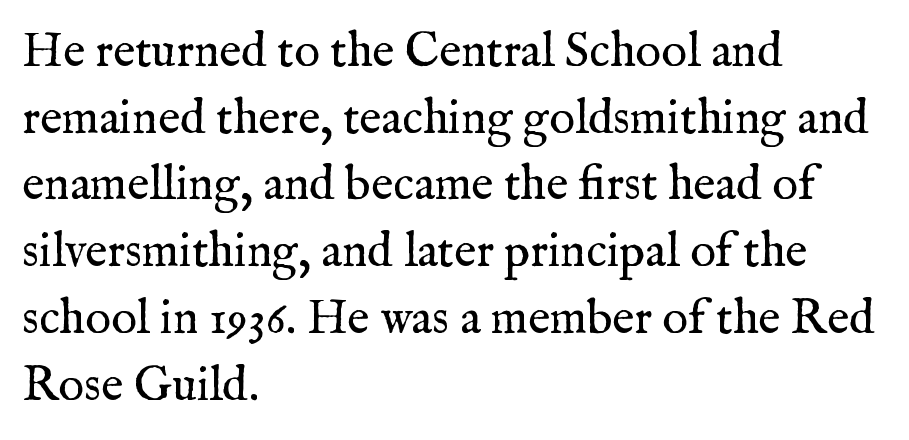
The image shows 48 px regular-weight serif type, upright; set left-aligned, normal line spacing (1.39x), normal letter spacing, not underlined; medium stroke contrast and a medium x-height.
